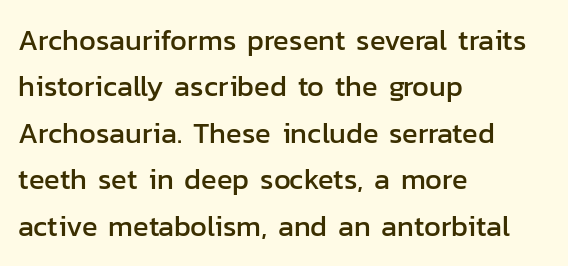
Q: Is the text italic (slanted)? A: No, it is upright.
Q: Is the typeface a serif or a sans-serif typeface? A: Sans-serif.
Q: Is the text underlined? A: No.
Q: How is the paragraph aligned? A: Left-aligned.
Q: Is the spacing between letters normal or unusually wide? A: Normal.
Q: Is the spacing between lines tight, normal or loose? A: Normal.
Q: Width (condensed, normal, or wide)? A: Normal.
Q: Stroke contrast? A: Low.
Q: x-height? A: Medium.
Q: Monospaced? A: No.
